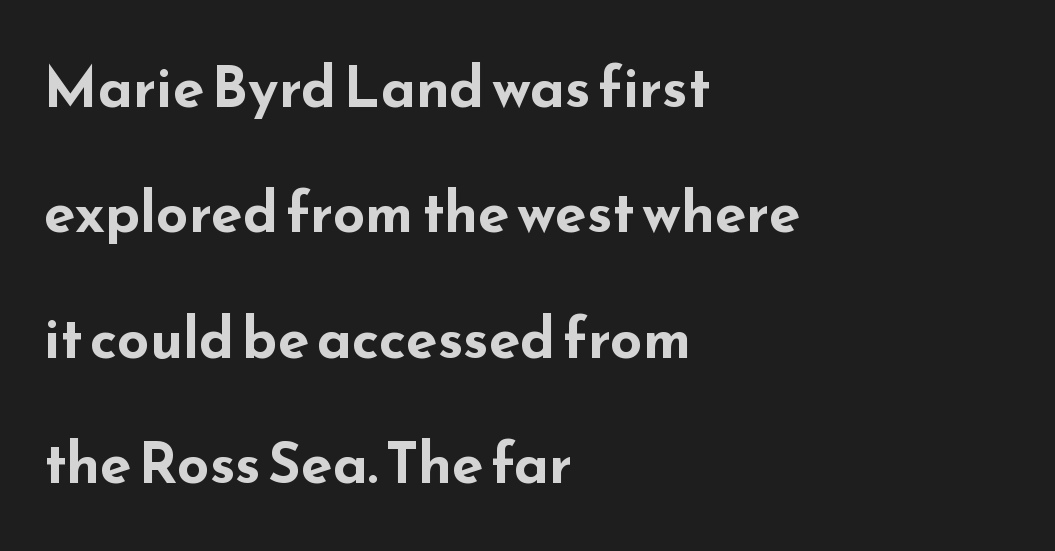
A roman cut, with each character standing at attention. The specimen omits any rule beneath the text block's lines. Students, this is bold: see how much ink each stroke carries. Layout note: lines flush left.
